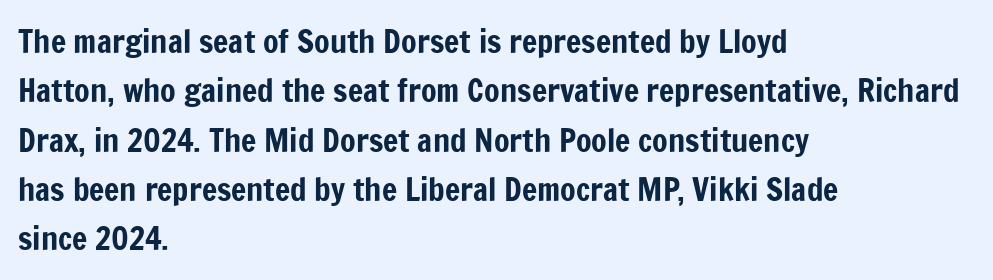
Q: Is the text italic (slanted)? A: No, it is upright.
Q: Is the typeface a serif or a sans-serif typeface? A: Sans-serif.
Q: Is the text underlined? A: No.
Q: How is the paragraph aligned? A: Left-aligned.
Q: Is the spacing between letters normal or unusually wide? A: Normal.
Q: Is the spacing between lines tight, normal or loose? A: Normal.
Q: Width (condensed, normal, or wide)? A: Condensed.
Q: Stroke contrast? A: Low.
Q: x-height? A: Medium.
Q: Monospaced? A: No.
